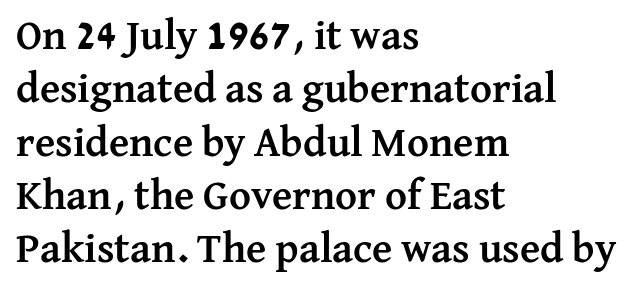
The glyphs in this specimen are seriffed. Where is the straight margin? On the left. The glyphs are unaccompanied by any horizontal stroke below them. The rendering uses a bold face; every stroke is thick and dark. These lines are rendered in a variable-pitch font.
